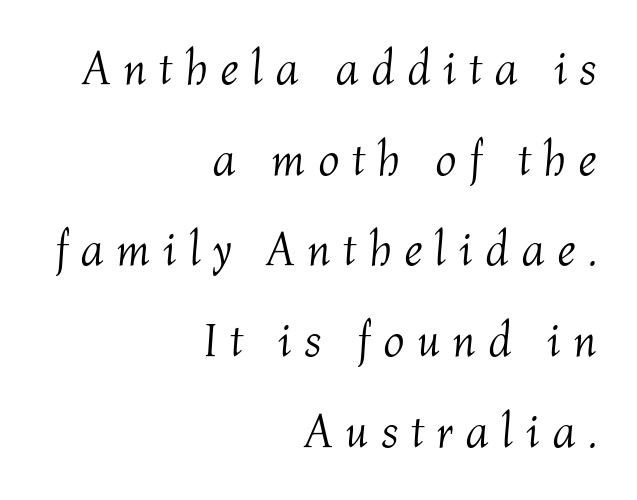
Q: Is the text bold? A: No.
Q: Is the text italic (slanted)? A: Yes, it leans right by about 4 degrees.
Q: Is the text underlined? A: No.
Q: How is the paragraph aligned? A: Right-aligned.
Q: Is the spacing between letters normal or unusually wide? A: Unusually wide.
Q: Is the spacing between lines tight, normal or loose? A: Loose.
Q: Width (condensed, normal, or wide)? A: Normal.
Q: Stroke contrast? A: Medium.
Q: x-height? A: Medium.
Q: Monospaced? A: No.
